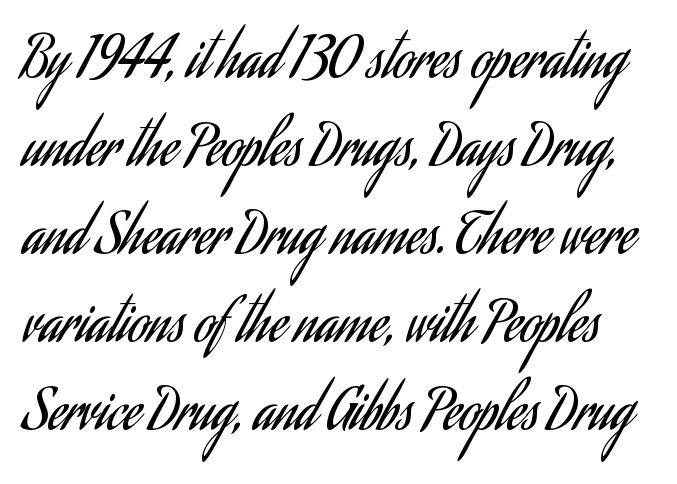
Each new line begins a customary step beneath the previous one. You could not count columns in this text — the font is proportionally spaced. The strokes carry an ordinary text weight at most. What stands out about the letter spacing? Nothing — it is the standard amount. The typeface chosen for these lines omits serifs.
